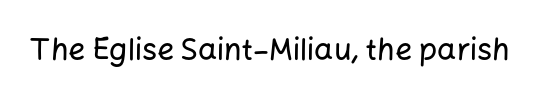
Q: Is the text italic (slanted)? A: No, it is upright.
Q: Is the typeface a serif or a sans-serif typeface? A: Sans-serif.
Q: Is the text underlined? A: No.
Q: Is the spacing between letters normal or unusually wide? A: Normal.
Q: Width (condensed, normal, or wide)? A: Normal.
Q: Stroke contrast? A: Low.
Q: x-height? A: Medium.
Q: Monospaced? A: No.
